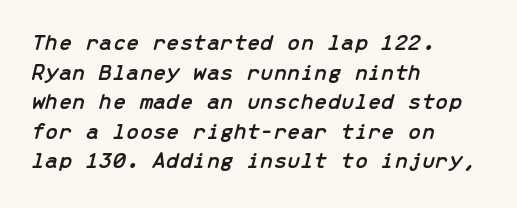
Q: Is the text italic (slanted)? A: Yes, it leans right by about 13 degrees.
Q: Is the text underlined? A: No.
Q: How is the paragraph aligned? A: Left-aligned.
Q: Is the spacing between letters normal or unusually wide? A: Normal.
